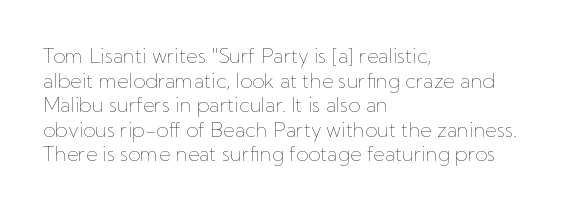
Q: Is the text bold? A: No.
Q: Is the text italic (slanted)? A: No, it is upright.
Q: Is the text underlined? A: No.
Q: How is the paragraph aligned? A: Left-aligned.
Q: Is the spacing between letters normal or unusually wide? A: Normal.
